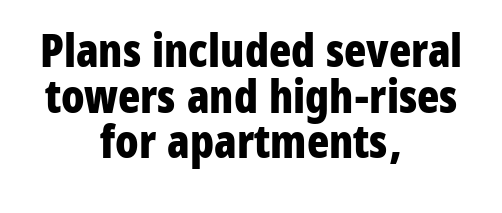
In terms of posture, this sample is upright. Each new line begins almost immediately beneath the previous one. Decoration check: the copy has no underline. Bold? Absolutely — the strokes are thick and heavy. Layout note: lines centered.
